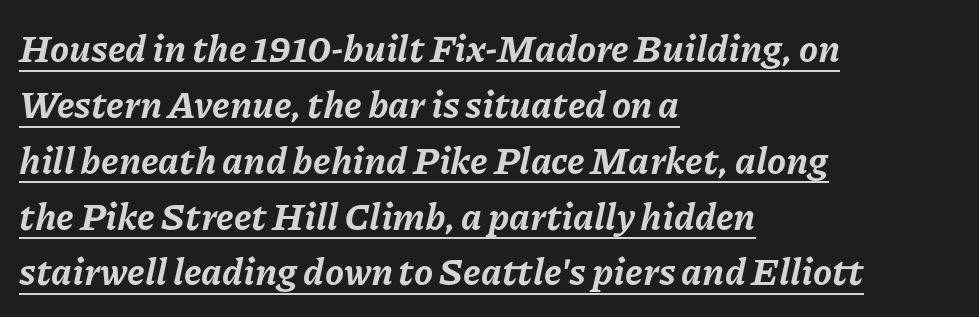
{"italic": "yes", "lean": "right", "slant_degrees": 11, "bold": "yes", "weight": "bold", "width": "normal", "stroke_contrast": "low", "x_height": "medium", "monospaced": "no", "underline": "yes", "align": "left", "line_spacing": "normal", "line_spacing_ratio": 1.47, "letter_spacing": "normal", "letter_spacing_em": 0.0, "glyph_px": 38}
